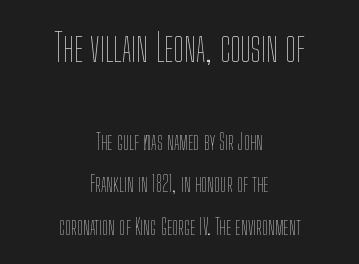
The image shows 38 px thin, condensed type, upright; set centered, loose line spacing (1.93x), normal letter spacing, not underlined; the first (top) block is 1.73x larger; low stroke contrast and a medium x-height.
